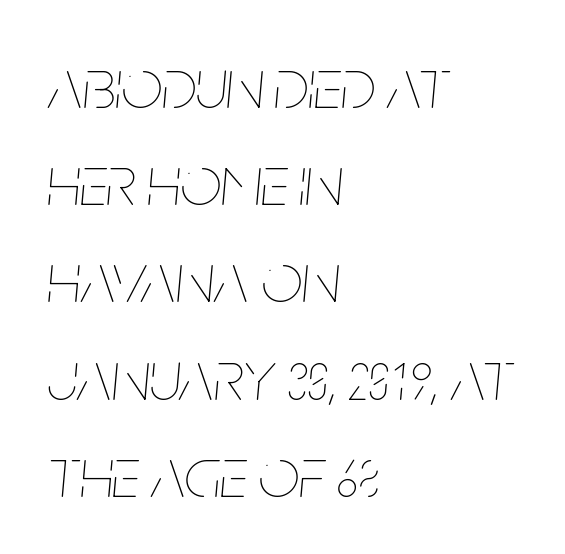
Q: Is the text bold? A: No.
Q: Is the text italic (slanted)? A: Yes, it leans right by about 5 degrees.
Q: Is the text underlined? A: No.
Q: How is the paragraph aligned? A: Left-aligned.
Q: Is the spacing between letters normal or unusually wide? A: Normal.
Q: Is the spacing between lines tight, normal or loose? A: Normal.
Q: Width (condensed, normal, or wide)? A: Condensed.
Q: Stroke contrast? A: Low.
Q: x-height? A: Large.
Q: Monospaced? A: No.
